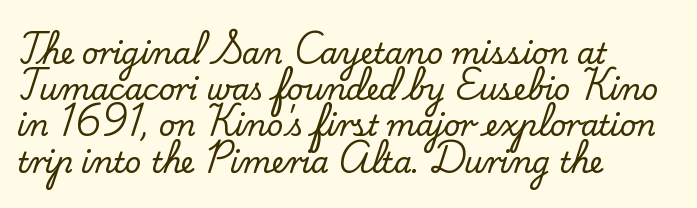
{"serif": "yes", "width": "normal", "stroke_contrast": "low", "x_height": "small", "monospaced": "no", "underline": "no", "align": "left", "line_spacing": "normal", "line_spacing_ratio": 1.25, "letter_spacing": "normal", "letter_spacing_em": 0.0, "glyph_px": 29}
